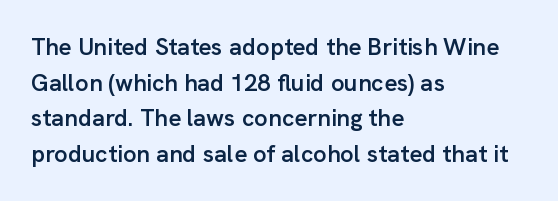
Q: Is the text bold? A: Semi-bold.
Q: Is the text italic (slanted)? A: No, it is upright.
Q: Is the text underlined? A: No.
Q: How is the paragraph aligned? A: Left-aligned.
Q: Is the spacing between letters normal or unusually wide? A: Normal.
Q: Is the spacing between lines tight, normal or loose? A: Normal.
